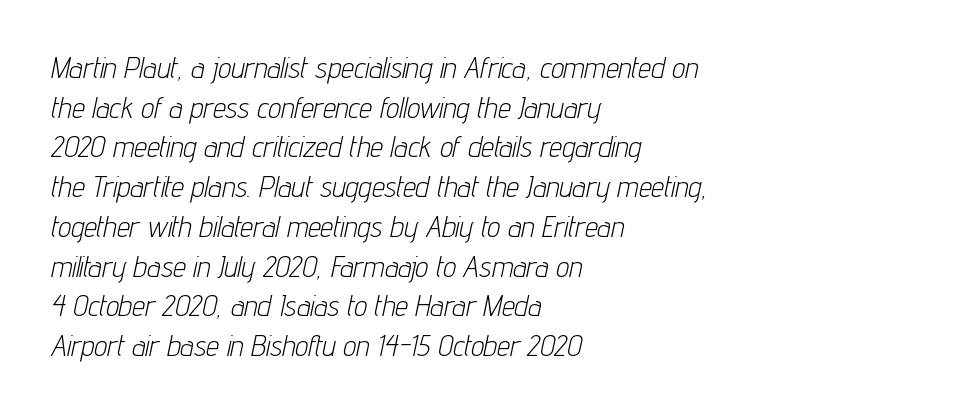
The image shows 29 px light, condensed type, italic (leaning right); set left-aligned, normal line spacing (1.37x), normal letter spacing, not underlined; low stroke contrast and a medium x-height.
